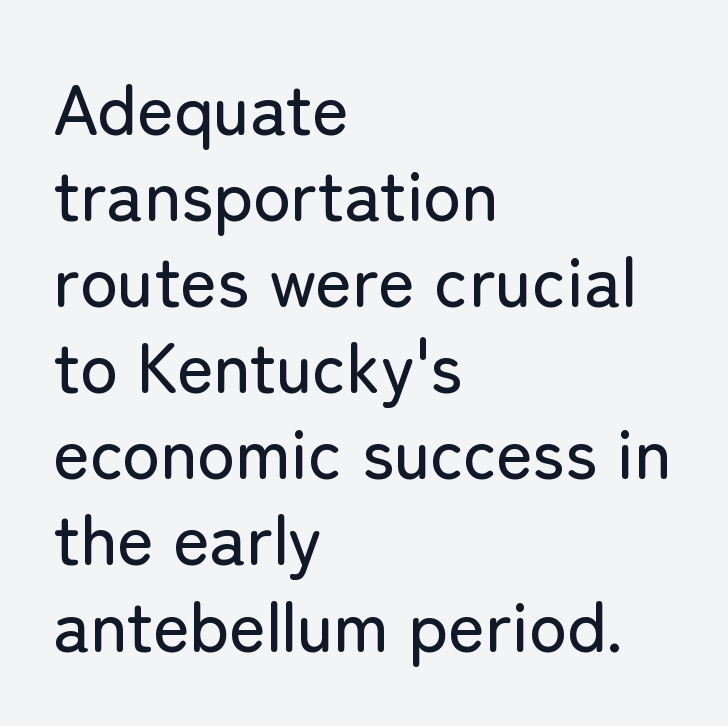
{"serif": "no", "italic": "no", "width": "normal", "stroke_contrast": "low", "x_height": "medium", "monospaced": "no", "underline": "no", "align": "left", "line_spacing_ratio": 1.23, "letter_spacing": "normal", "letter_spacing_em": 0.0, "glyph_px": 70}
